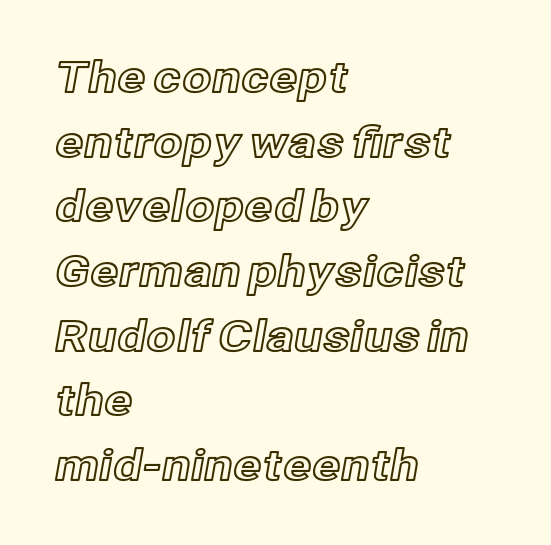
The image shows 42 px text type; set left-aligned, normal line spacing (1.54x), normal letter spacing, not underlined; a medium x-height.
